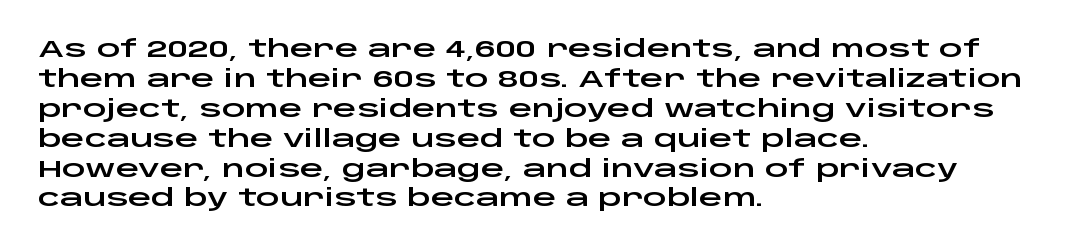
The rendering keeps characters at their native spacing. The string is rendered with underlining switched off. It's the straight-up-and-down kind of type. The paragraph has a hard left edge and a soft right edge. One glance says typical: line gaps are just what's usual.
